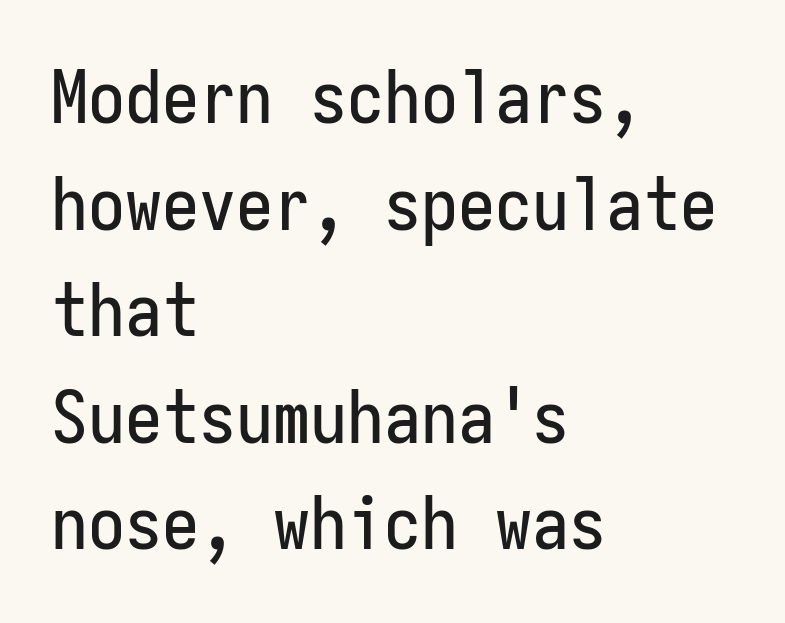
{"serif": "no", "italic": "no", "width": "condensed", "stroke_contrast": "low", "x_height": "medium", "monospaced": "yes", "underline": "no", "align": "left", "line_spacing": "normal", "line_spacing_ratio": 1.44, "letter_spacing": "normal", "letter_spacing_em": 0.0, "glyph_px": 74}
